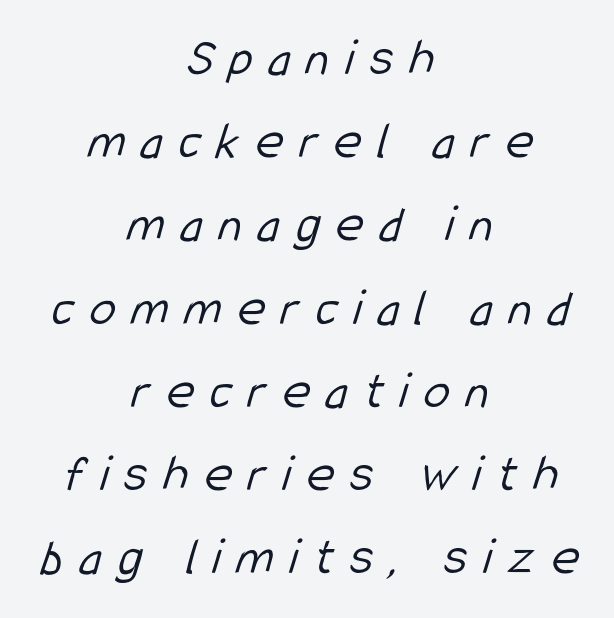
The image shows 53 px light, condensed sans-serif type; set centered, normal line spacing (1.57x), unusually wide letter spacing (+0.3 em), not underlined; low stroke contrast and a medium x-height.
